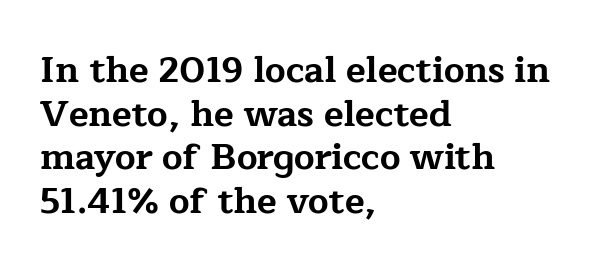
The image shows 36 px bold, wide serif type, upright; set left-aligned, line spacing 1.21x, normal letter spacing, not underlined; low stroke contrast and a medium x-height.
